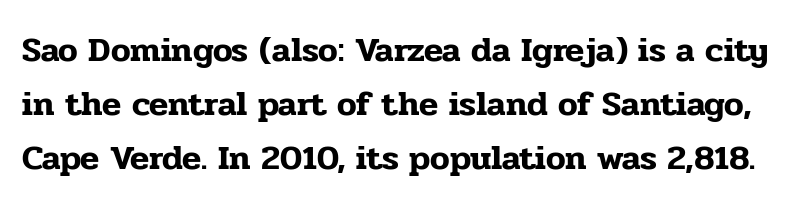
The letters advance in unequal steps, a hallmark of proportional type. The passage shown is typeset with a serif family. The lettering holds an erect, upright posture throughout. Between one letter and the next there's only the usual sliver of space. Anything drawn beneath the words? Only blank space.
